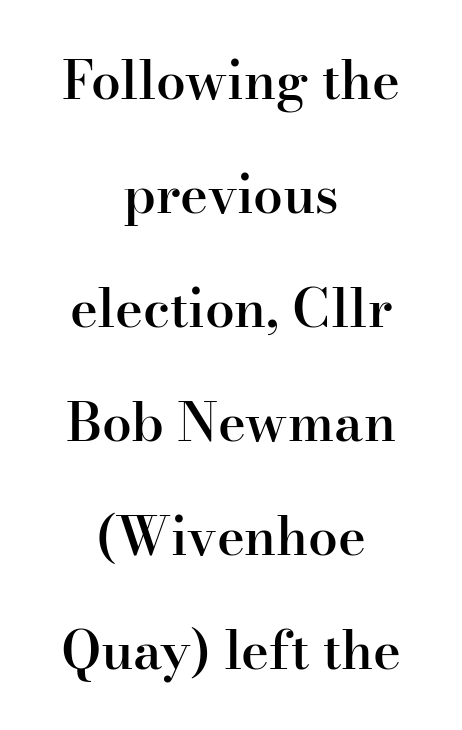
Q: Is the text bold? A: Semi-bold.
Q: Is the text italic (slanted)? A: No, it is upright.
Q: Is the typeface a serif or a sans-serif typeface? A: Serif.
Q: Is the text underlined? A: No.
Q: How is the paragraph aligned? A: Centered.
Q: Is the spacing between letters normal or unusually wide? A: Normal.
Q: Is the spacing between lines tight, normal or loose? A: Loose.
Q: Width (condensed, normal, or wide)? A: Normal.
Q: Stroke contrast? A: High.
Q: x-height? A: Small.
Q: Monospaced? A: No.
